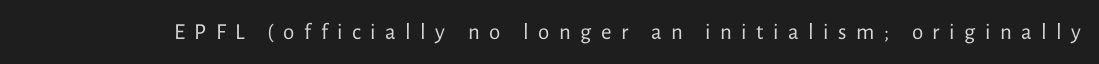
The image shows 23 px text type, upright; set unusually wide letter spacing (+0.41 em), not underlined.
